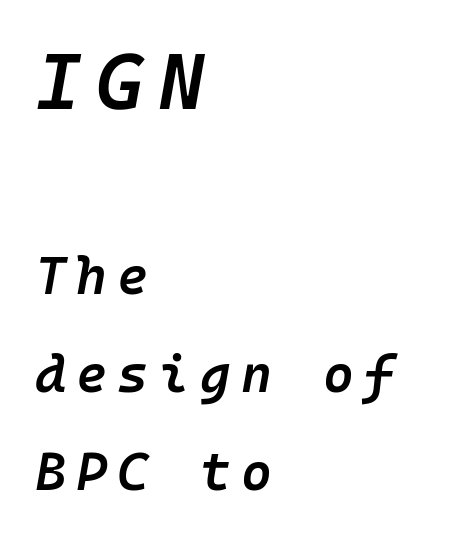
{"italic": "yes", "lean": "right", "slant_degrees": 10, "bold": "semi", "weight": "semibold", "width": "normal", "stroke_contrast": "low", "x_height": "medium", "underline": "no", "align": "left", "line_spacing_ratio": 1.85, "larger_block": "first", "size_ratio": 1.49, "glyph_px": 79}
